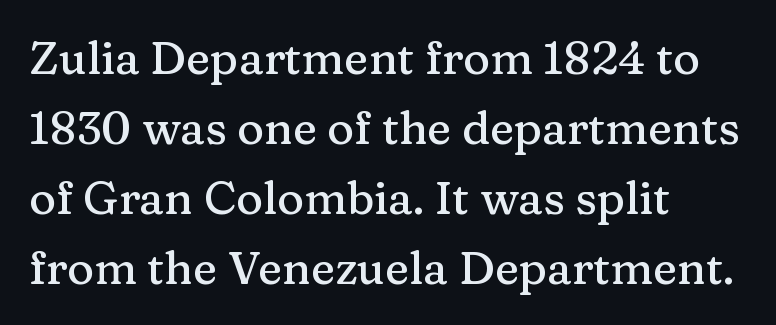
Letterform terminals end in serifs throughout the passage. Think of a printed novel: that variable character pitch is what you see here. Type without underlining. Layout note: lines flush left. These lines sit exactly where default settings would place them.
